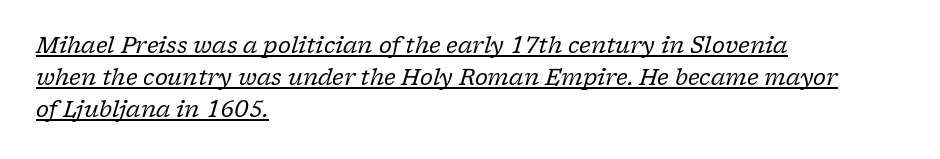
The image shows 22 px text type, italic (leaning right); set left-aligned, normal line spacing (1.45x), normal letter spacing, underlined.
